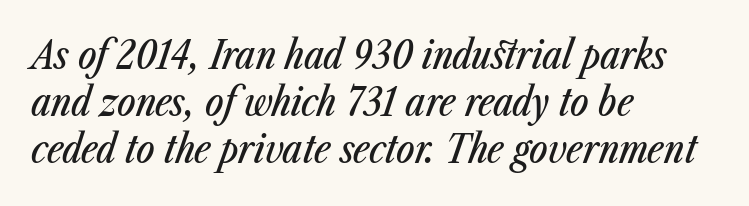
Proportional: the letters do not fall into vertical columns. This rendering uses left alignment, leaving the right contour irregular. An italicized treatment has been applied to the whole sample. Is the letter spacing exaggerated? No — it looks like the ordinary default.
